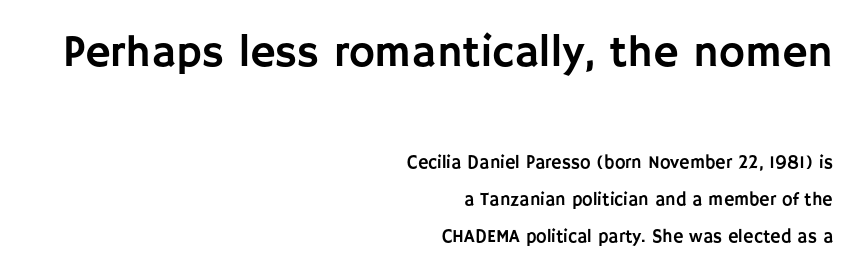
Caption: multi-line text, flush right, ragged left. The face used here appears at its bigger size in the upper chunk. There is no visible air inserted between adjacent glyphs. Is there any slant? The stems are plumb. You can tell from the bare stems that sans-serif type was used. In terms of leading, this rendering errs on the spacious side.
